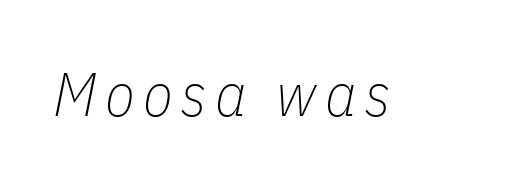
The image shows 61 px thin, condensed type, italic (leaning right); set not underlined; low stroke contrast and a medium x-height.
